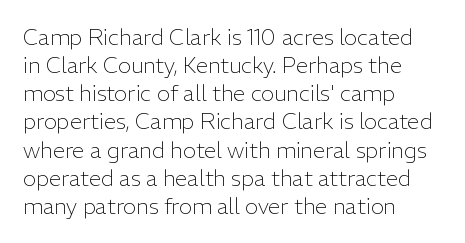
{"italic": "no", "bold": "no", "underline": "no", "align": "left", "line_spacing": "normal", "line_spacing_ratio": 1.28, "letter_spacing": "normal", "letter_spacing_em": 0.0, "glyph_px": 22}
